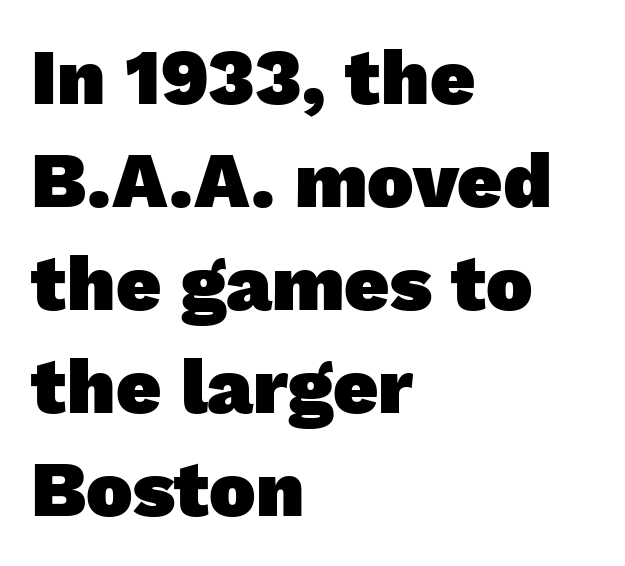
This sample is left-justified, so line endings fall wherever the words run out. Underline: absent. Here the designer chose a conventional face with non-uniform glyph widths. Bold? Absolutely — the strokes are thick and heavy. The passage shown has conventional tracking throughout. You can tell from the bare stems that sans-serif type was used.
